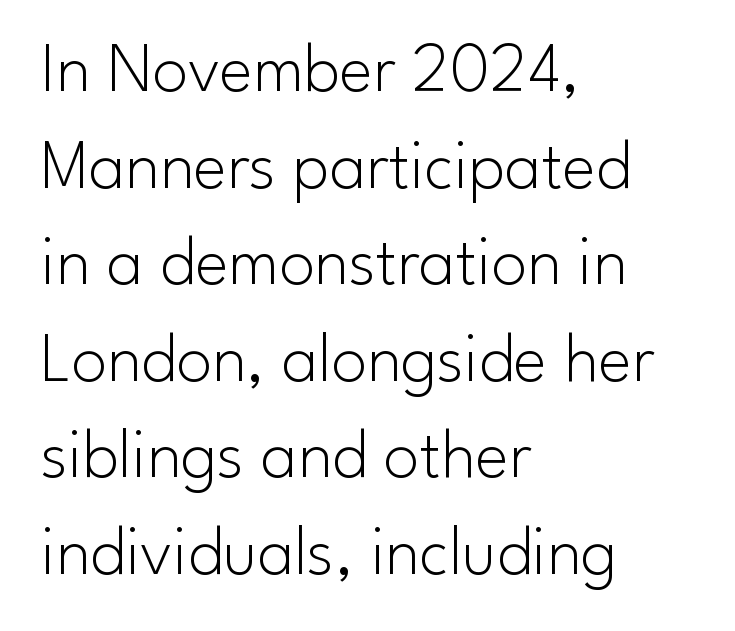
Q: Is the text bold? A: No.
Q: Is the text italic (slanted)? A: No, it is upright.
Q: Is the typeface a serif or a sans-serif typeface? A: Sans-serif.
Q: Is the text underlined? A: No.
Q: How is the paragraph aligned? A: Left-aligned.
Q: Is the spacing between letters normal or unusually wide? A: Normal.
Q: Is the spacing between lines tight, normal or loose? A: Normal.
Q: Width (condensed, normal, or wide)? A: Normal.
Q: Stroke contrast? A: Low.
Q: x-height? A: Small.
Q: Monospaced? A: No.
